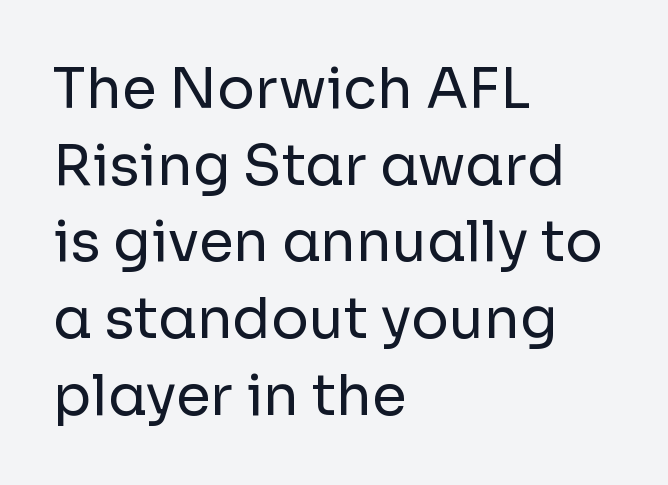
Visually the block forms a straight wall on the left and a jagged coastline on the right. The rendering shows plain stroke endings on the letterforms — a sans-serif design. Every stem runs plumb, perpendicular to the baseline. Whoever set this chose a conventional vertical rhythm. Letters rest on an invisible, unmarked baseline.
